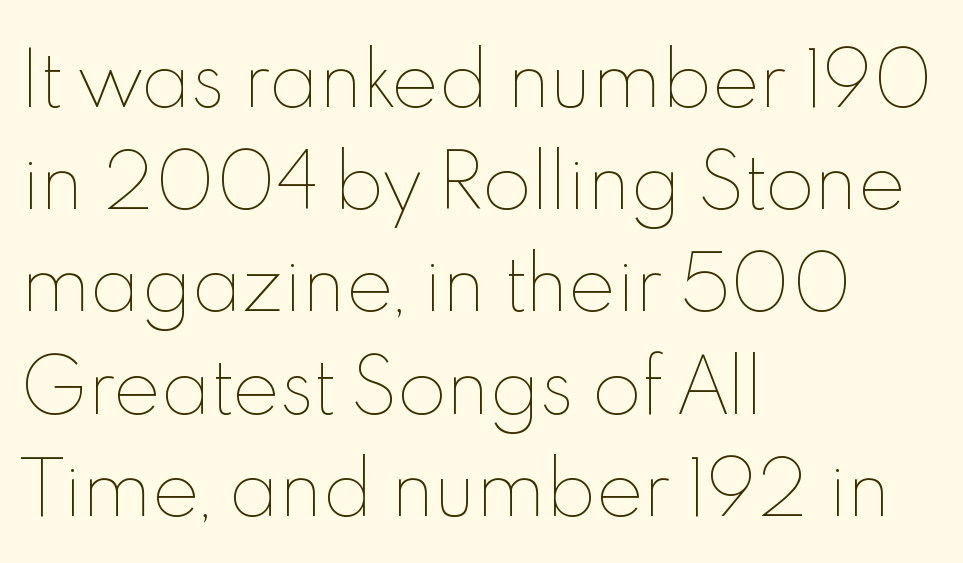
The strokes carry an ordinary text weight at most. Caption: multi-line text, flush left, ragged right. The letters sit at their default tracking, neither squeezed nor spread. Decoration check: the copy has no underline.
